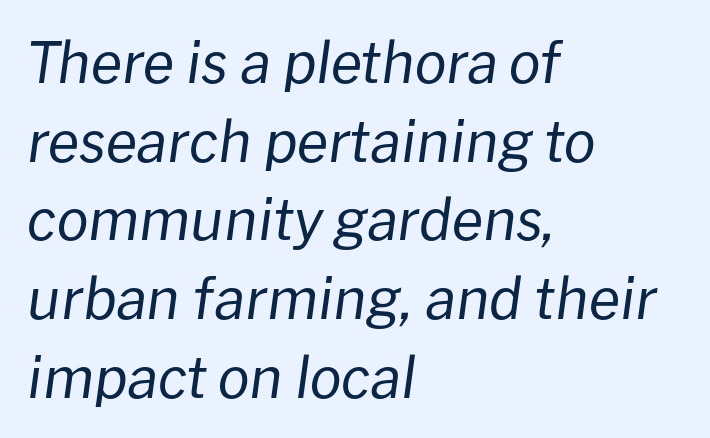
{"italic": "yes", "lean": "right", "slant_degrees": 8, "bold": "no", "weight": "regular", "width": "normal", "stroke_contrast": "low", "x_height": "medium", "monospaced": "no", "underline": "no", "align": "left", "line_spacing": "normal", "line_spacing_ratio": 1.38, "letter_spacing": "normal", "letter_spacing_em": 0.0, "glyph_px": 57}
